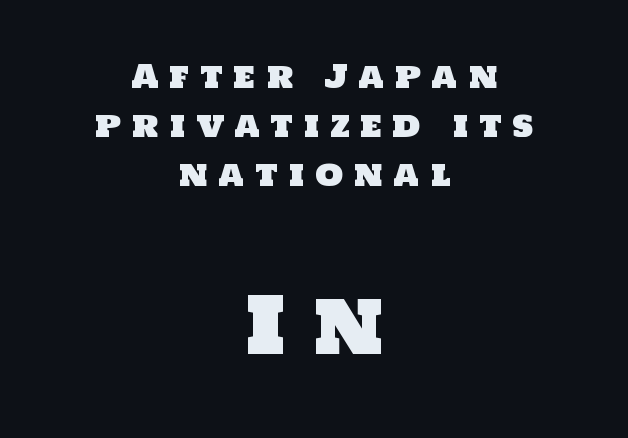
Typesetter's note — lower block bumped up in size, upper block left smaller. Type style note: lacks serifs. The passage shown is not underscored anywhere. Which margin do the lines hug? Neither — every line sits in the middle. Here the designer chose a conventional face with non-uniform glyph widths.
